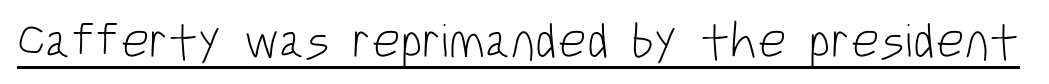
The image shows 50 px light, condensed sans-serif type, upright; set normal letter spacing, underlined; low stroke contrast and a large x-height.
